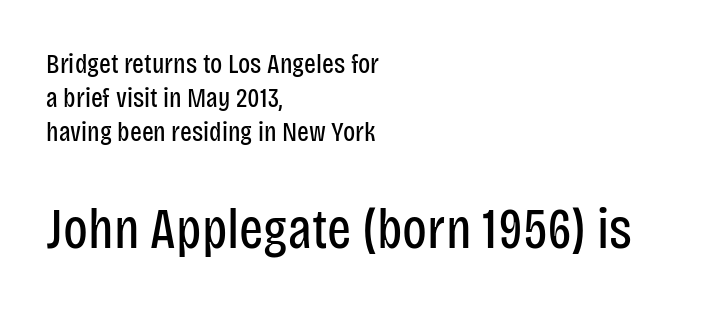
{"serif": "no", "italic": "no", "bold": "no", "weight": "regular", "width": "condensed", "stroke_contrast": "low", "x_height": "large", "monospaced": "no", "underline": "no", "align": "left", "line_spacing_ratio": 1.22, "letter_spacing": "normal", "letter_spacing_em": 0.0, "larger_block": "second", "size_ratio": 2.04, "glyph_px": 57}
